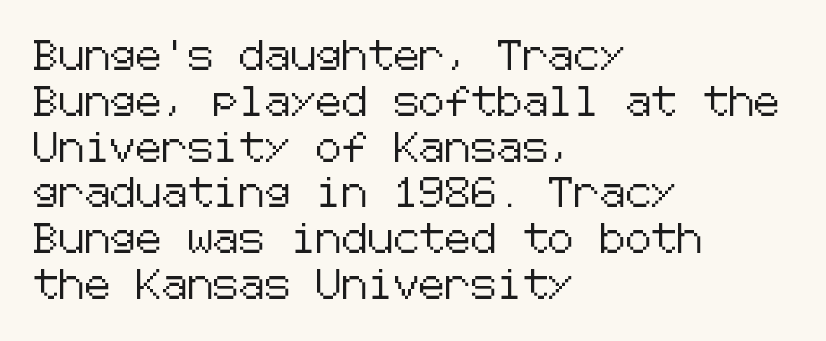
Q: Is the text italic (slanted)? A: No, it is upright.
Q: Is the typeface a serif or a sans-serif typeface? A: Sans-serif.
Q: Is the text underlined? A: No.
Q: How is the paragraph aligned? A: Left-aligned.
Q: Is the spacing between letters normal or unusually wide? A: Normal.
Q: Is the spacing between lines tight, normal or loose? A: Normal.
Q: Width (condensed, normal, or wide)? A: Normal.
Q: Stroke contrast? A: Low.
Q: x-height? A: Medium.
